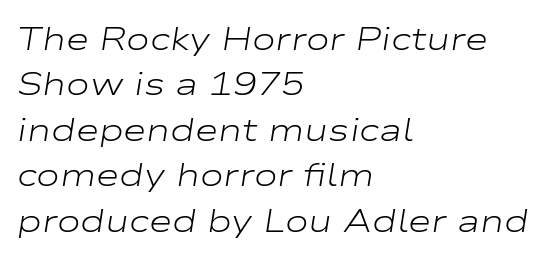
Is the letter spacing exaggerated? No — it looks like the ordinary default. The letters look calm and open, with moderate or lighter stems. Which margin do the lines hug? The left one — the right edge is uneven. The font's italic variant was chosen for this text.
